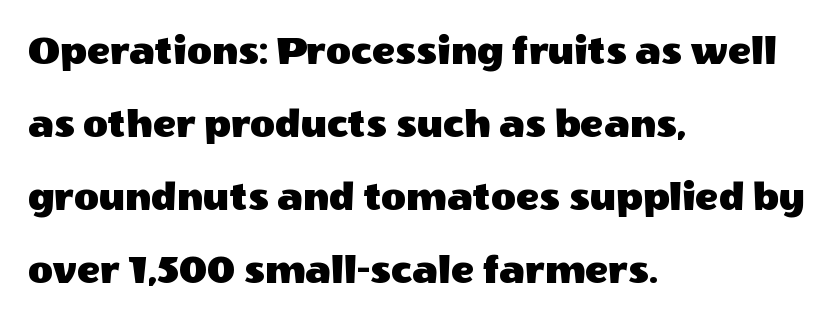
Q: Is the text italic (slanted)? A: No, it is upright.
Q: Is the typeface a serif or a sans-serif typeface? A: Sans-serif.
Q: Is the text underlined? A: No.
Q: How is the paragraph aligned? A: Left-aligned.
Q: Is the spacing between letters normal or unusually wide? A: Normal.
Q: Is the spacing between lines tight, normal or loose? A: Normal.
Q: Width (condensed, normal, or wide)? A: Normal.
Q: x-height? A: Large.
Q: Monospaced? A: No.
